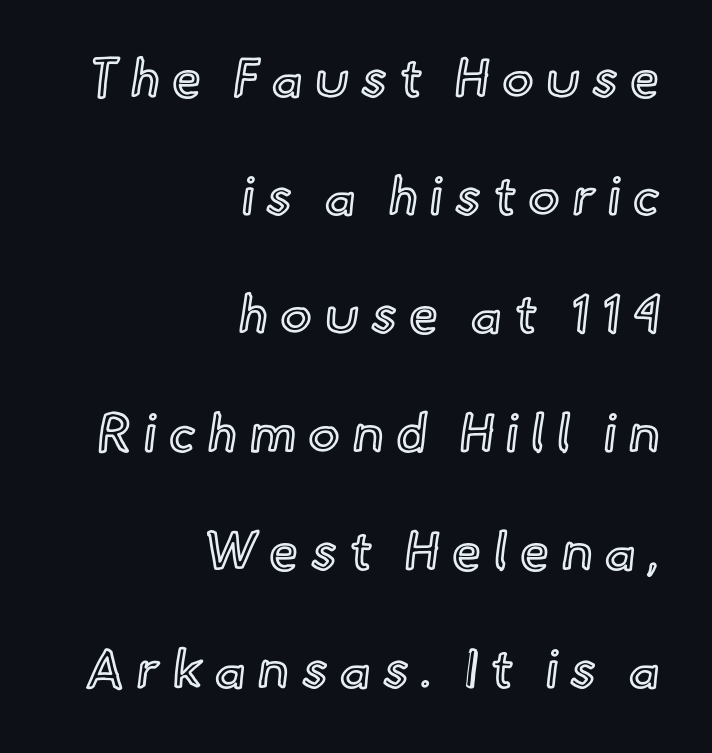
The image shows 53 px text type; set right-aligned, loose line spacing (2.23x), unusually wide letter spacing (+0.23 em), not underlined; a small x-height.
